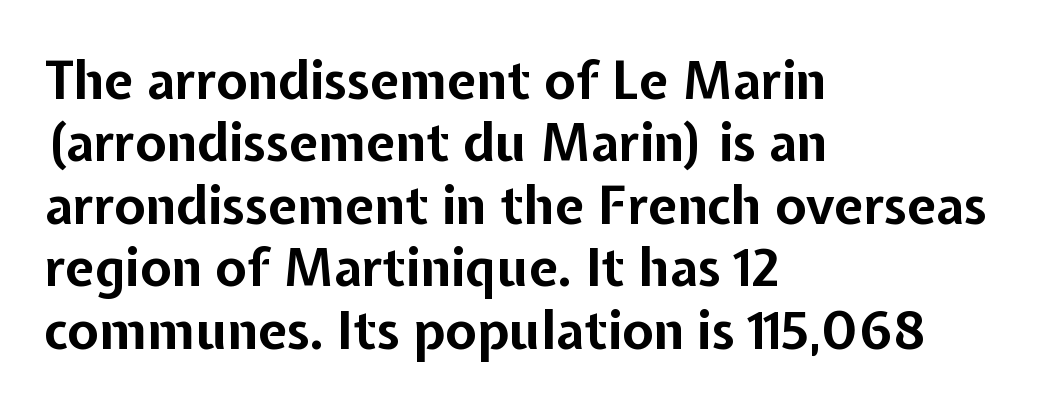
Q: Is the text bold? A: Yes.
Q: Is the text italic (slanted)? A: No, it is upright.
Q: Is the typeface a serif or a sans-serif typeface? A: Sans-serif.
Q: Is the text underlined? A: No.
Q: How is the paragraph aligned? A: Left-aligned.
Q: Is the spacing between letters normal or unusually wide? A: Normal.
Q: Width (condensed, normal, or wide)? A: Normal.
Q: Stroke contrast? A: Low.
Q: x-height? A: Medium.
Q: Monospaced? A: No.
